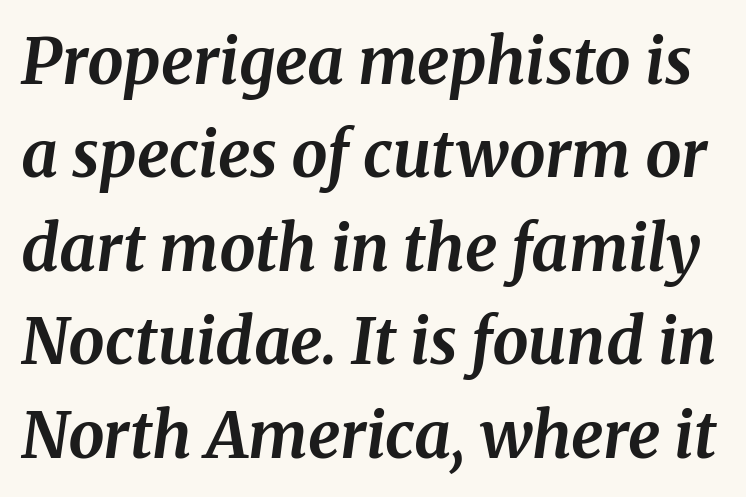
Q: Is the text bold? A: Yes.
Q: Is the text italic (slanted)? A: Yes, it leans right by about 8 degrees.
Q: Is the typeface a serif or a sans-serif typeface? A: Serif.
Q: Is the text underlined? A: No.
Q: Is the spacing between letters normal or unusually wide? A: Normal.
Q: Is the spacing between lines tight, normal or loose? A: Normal.
Q: Width (condensed, normal, or wide)? A: Normal.
Q: Stroke contrast? A: Medium.
Q: x-height? A: Medium.
Q: Monospaced? A: No.
